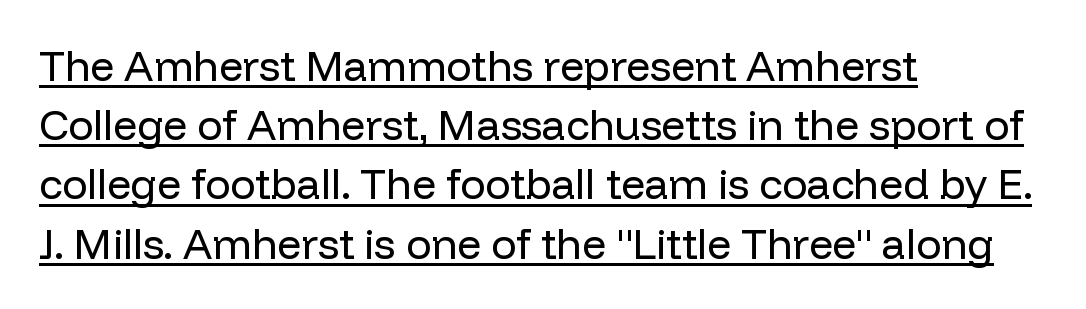
No extra ink here — the face is not bold. The glyphs are accompanied by a horizontal stroke just below them. A normal amount of white space separates one row of letters from the next. These lines keep a tight, regular rhythm from letter to letter. Quick note: not italic, upright.
